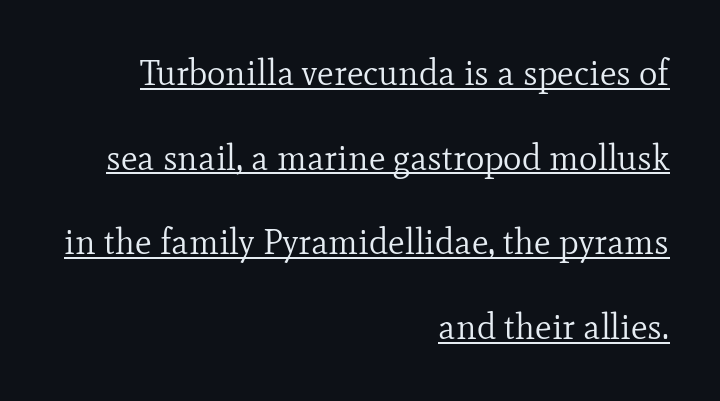
Q: Is the text bold? A: No.
Q: Is the text italic (slanted)? A: No, it is upright.
Q: Is the typeface a serif or a sans-serif typeface? A: Serif.
Q: Is the text underlined? A: Yes.
Q: How is the paragraph aligned? A: Right-aligned.
Q: Is the spacing between letters normal or unusually wide? A: Normal.
Q: Is the spacing between lines tight, normal or loose? A: Loose.
Q: Width (condensed, normal, or wide)? A: Normal.
Q: Stroke contrast? A: Low.
Q: x-height? A: Small.
Q: Monospaced? A: No.
